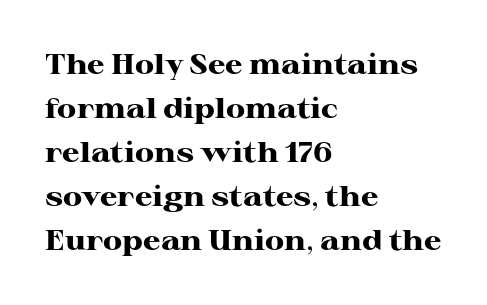
A typesetter would call this proportional, since set widths differ per character. In terms of leading, this rendering sits right in the middle. Underlining? Definitely not there. The line texture is even and compact thanks to regular tracking.
